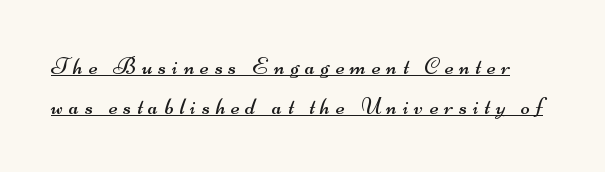
The image shows 24 px text type; set normal line spacing (1.66x), unusually wide letter spacing (+0.25 em), underlined.
